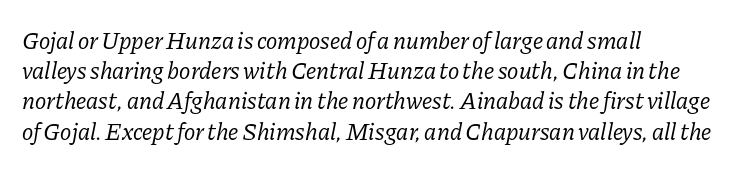
The image shows 24 px text type, italic (leaning right); set left-aligned, normal line spacing (1.26x), normal letter spacing, not underlined.
